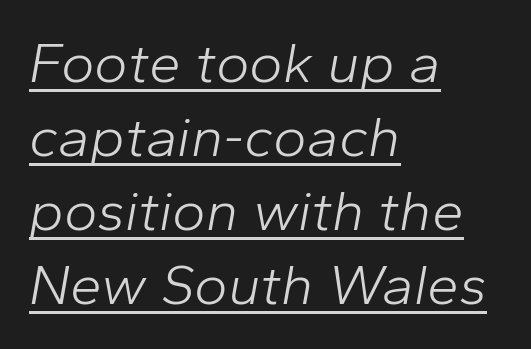
Q: Is the text bold? A: No.
Q: Is the text italic (slanted)? A: Yes, it leans right by about 10 degrees.
Q: Is the text underlined? A: Yes.
Q: How is the paragraph aligned? A: Left-aligned.
Q: Is the spacing between letters normal or unusually wide? A: Normal.
Q: Is the spacing between lines tight, normal or loose? A: Normal.
Q: Width (condensed, normal, or wide)? A: Normal.
Q: Stroke contrast? A: Low.
Q: x-height? A: Medium.
Q: Monospaced? A: No.
